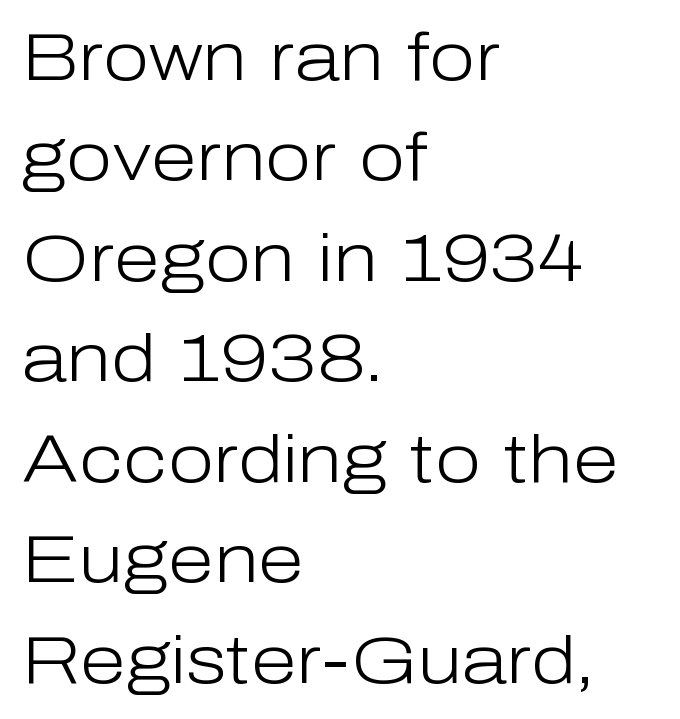
The image shows 67 px light sans-serif type, upright; set left-aligned, normal line spacing (1.5x), normal letter spacing, not underlined; low stroke contrast and a medium x-height.
